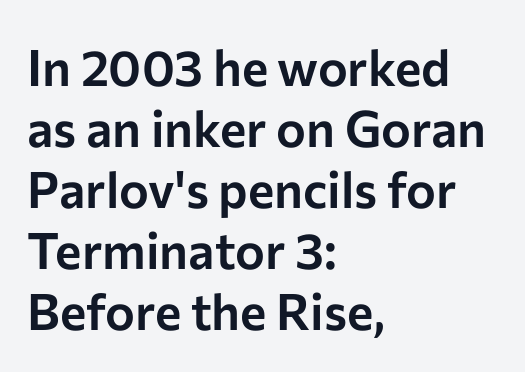
Q: Is the text italic (slanted)? A: No, it is upright.
Q: Is the typeface a serif or a sans-serif typeface? A: Sans-serif.
Q: Is the text underlined? A: No.
Q: How is the paragraph aligned? A: Left-aligned.
Q: Is the spacing between letters normal or unusually wide? A: Normal.
Q: Width (condensed, normal, or wide)? A: Normal.
Q: Stroke contrast? A: Low.
Q: x-height? A: Medium.
Q: Monospaced? A: No.
